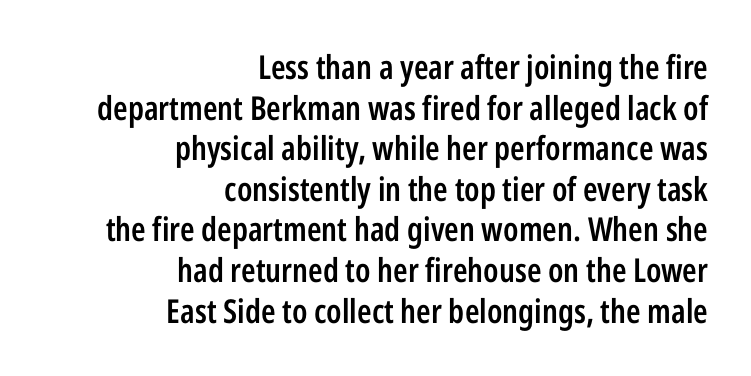
The image shows 33 px semibold, condensed sans-serif type, upright; set right-aligned, line spacing 1.23x, normal letter spacing, not underlined; low stroke contrast and a medium x-height.
